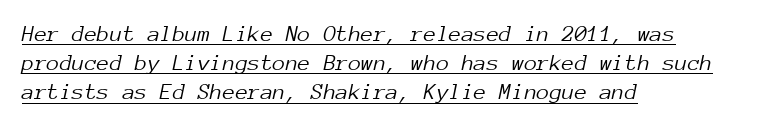
The image shows 23 px text type, italic (leaning right); set left-aligned, normal line spacing (1.27x), normal letter spacing, underlined.
